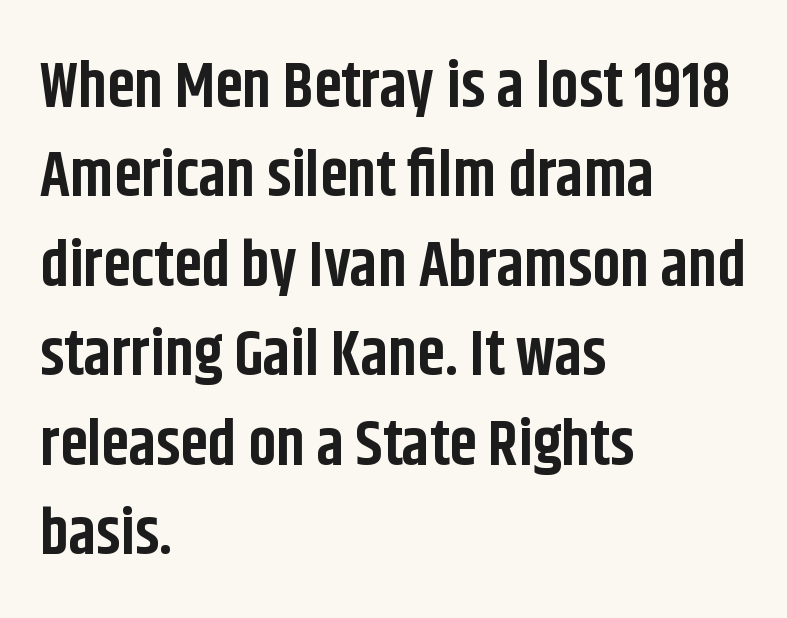
Honestly, the letter spacing is just normal — you wouldn't notice it. In terms of posture, this sample is upright. Vertically, the passage feels balanced, rows spaced as you'd expect. This rendering features lettering with no underline. Do the characters align in a grid? No, the font is proportional.
